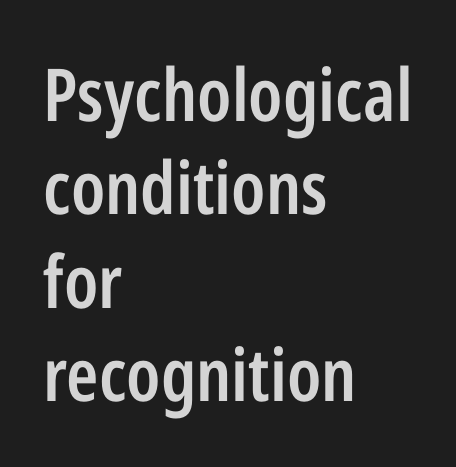
The image shows 73 px semibold, condensed sans-serif type, upright; set left-aligned, normal line spacing (1.28x), normal letter spacing, not underlined; low stroke contrast and a medium x-height.
